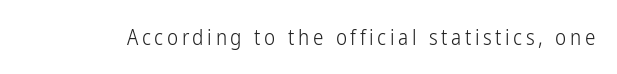
The image shows 21 px text type, upright; set not underlined.
